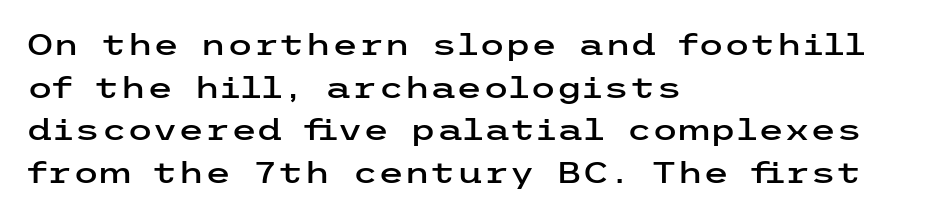
Designer's note — italics off, roman on. Nobody touched the tracking dial on this one. Nothing sits at the stroke ends, so this counts as sans-serif. The passage is arranged the way most books set body copy — flush left. The foot of each line stays bare and open.
